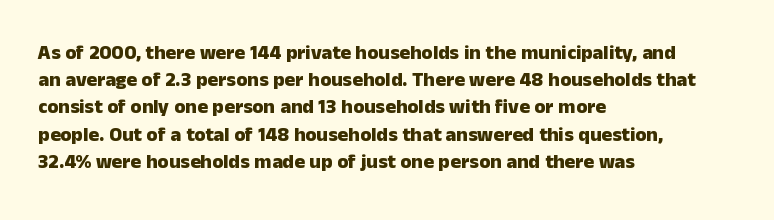
Vertical strokes here are truly vertical. Line spacing here is normal. The rendering anchors every line to the left-hand side. Short note: letters normally spaced. Has an underline been added? It has not. The sample has been set heavy, in full bold.
